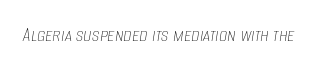
Q: Is the text bold? A: No.
Q: Is the text italic (slanted)? A: Yes, it leans right by about 8 degrees.
Q: Is the text underlined? A: No.
Q: Is the spacing between letters normal or unusually wide? A: Normal.
